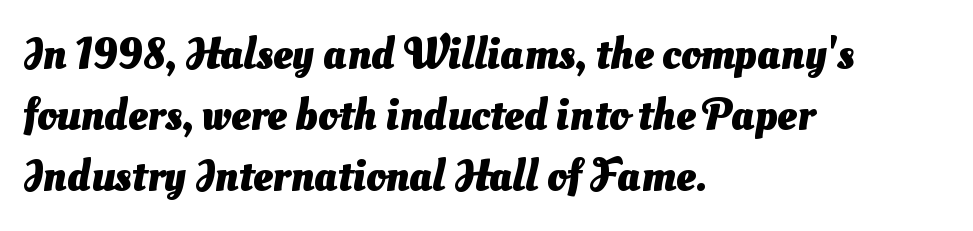
Q: Is the text bold? A: Yes.
Q: Is the typeface a serif or a sans-serif typeface? A: Sans-serif.
Q: Is the text underlined? A: No.
Q: How is the paragraph aligned? A: Left-aligned.
Q: Is the spacing between letters normal or unusually wide? A: Normal.
Q: Is the spacing between lines tight, normal or loose? A: Normal.
Q: Width (condensed, normal, or wide)? A: Normal.
Q: Stroke contrast? A: Medium.
Q: x-height? A: Small.
Q: Monospaced? A: No.
